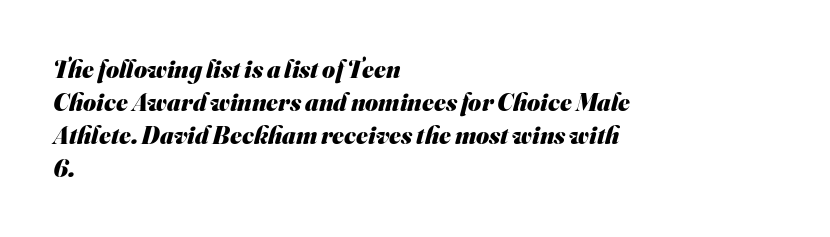
The words here are not underlined. The passage shown is emphatically bold. The line-height multiplier appears to be the usual default. The passage is arranged the way most books set body copy — flush left. No extra tracking has been applied to these lines.
